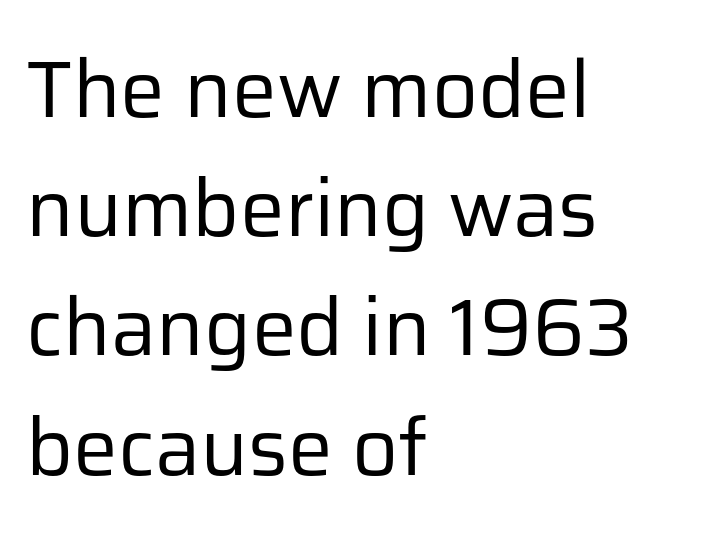
Rows of type keep a routine distance in the vertical direction. Plain, unruled lines of type. In terms of letterspacing, this is plain default setting. Visually the block forms a straight wall on the left and a jagged coastline on the right.
